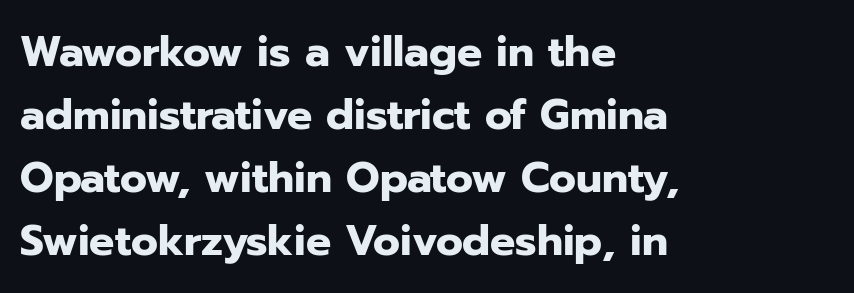
{"serif": "no", "italic": "no", "bold": "yes", "weight": "heavy", "width": "normal", "stroke_contrast": "low", "x_height": "medium", "monospaced": "no", "underline": "no", "align": "left", "line_spacing": "normal", "line_spacing_ratio": 1.5, "letter_spacing": "normal", "letter_spacing_em": 0.0, "glyph_px": 42}
